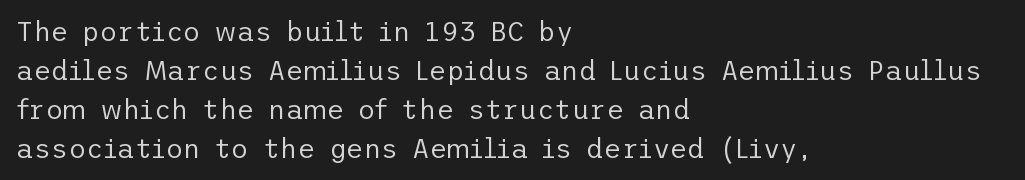
{"italic": "no", "bold": "no", "underline": "no", "align": "left", "line_spacing": "normal", "line_spacing_ratio": 1.44, "letter_spacing": "normal", "letter_spacing_em": 0.0, "glyph_px": 27}
